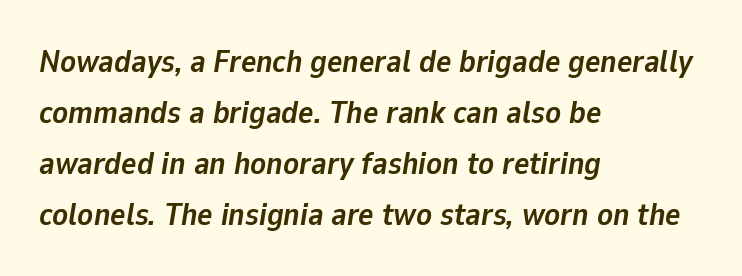
Typesetter's note: full bold, strokes at maximum text heaviness. Rows of type keep a routine distance in the vertical direction. Each letter keeps its own natural width here, so spacing adapts to shape. Underline: absent. Between one letter and the next there's only the usual sliver of space. These lines were composed using italics.
